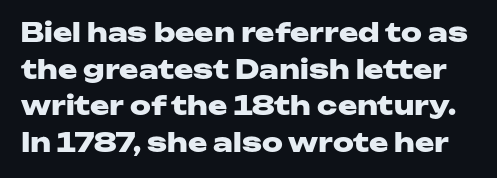
{"italic": "no", "bold": "yes", "underline": "no", "line_spacing": "normal", "line_spacing_ratio": 1.41, "letter_spacing": "normal", "letter_spacing_em": 0.0, "glyph_px": 26}
